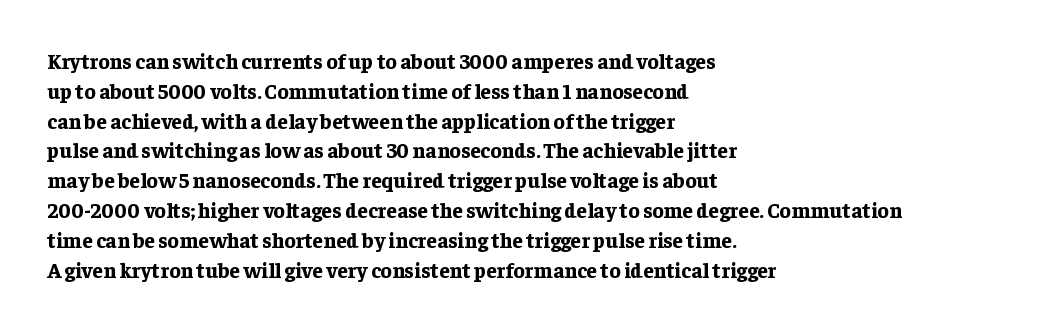
{"italic": "no", "bold": "yes", "underline": "no", "align": "left", "line_spacing": "normal", "line_spacing_ratio": 1.42, "letter_spacing": "normal", "letter_spacing_em": 0.0, "glyph_px": 21}
